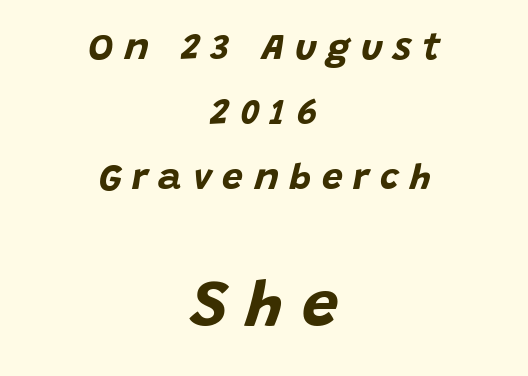
The image shows 65 px bold type, italic (leaning right); set centered, line spacing 1.76x, unusually wide letter spacing (+0.29 em), not underlined; the second (bottom) block is 1.76x larger; low stroke contrast and a large x-height.
